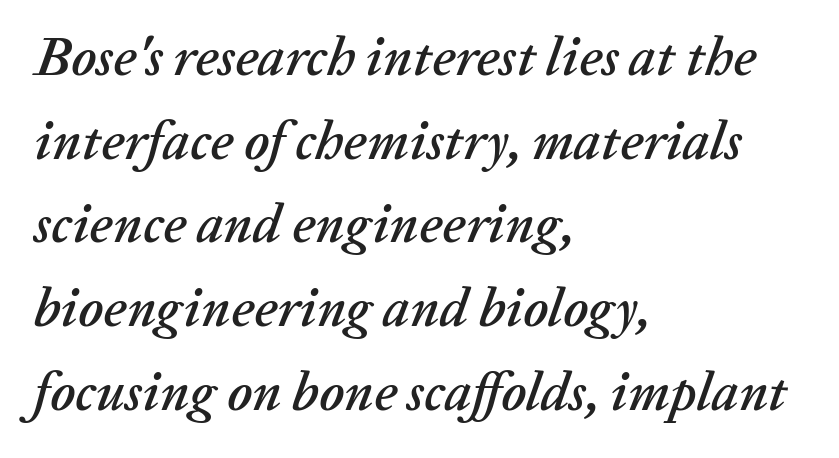
The image shows 54 px text type, italic (leaning right); set left-aligned, normal line spacing (1.55x), normal letter spacing, not underlined; low stroke contrast and a medium x-height.
